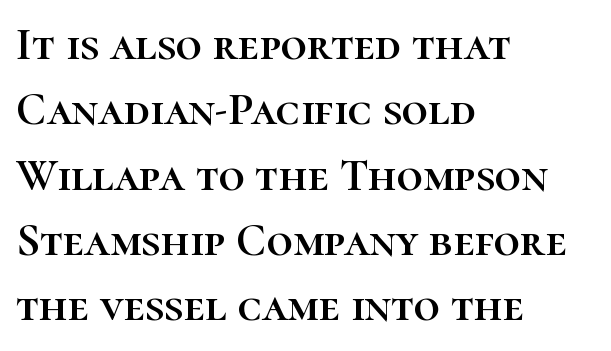
Is the letter spacing exaggerated? No — it looks like the ordinary default. Leading matches the norm, producing a regular column. Do the characters align in a grid? No, the font is proportional. A bare baseline throughout the passage. Alignment: flush left. The letters stand straight up with perfectly vertical stems.
